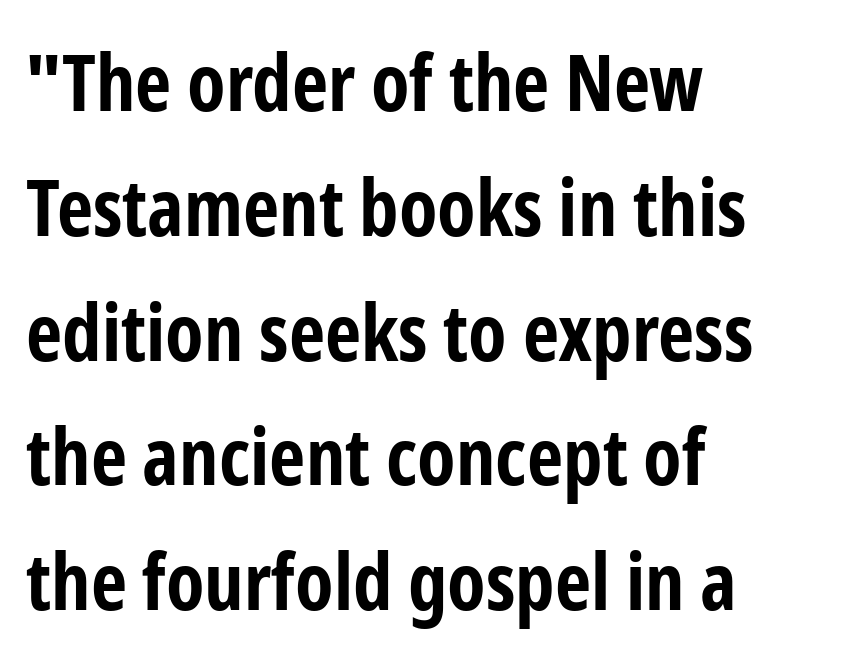
The image shows 79 px bold, condensed sans-serif type, upright; set left-aligned, normal line spacing (1.58x), normal letter spacing, not underlined; low stroke contrast and a medium x-height.
